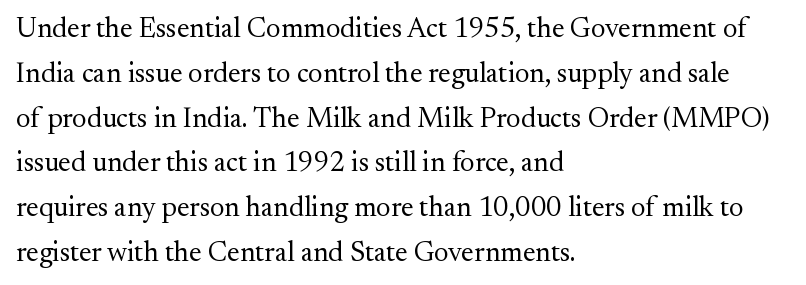
Where is the straight margin? On the left. Is this a sans? No — the strokes have serifs. The weight would be labelled regular, book, light, or lighter still. Normally led — the rows are evenly, conventionally spaced.
